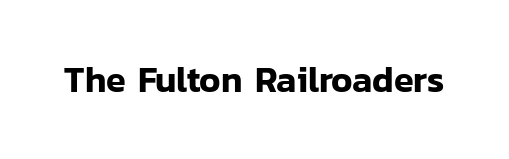
{"serif": "no", "italic": "no", "width": "normal", "stroke_contrast": "low", "x_height": "medium", "monospaced": "no", "underline": "no", "letter_spacing": "normal", "letter_spacing_em": 0.0, "glyph_px": 36}
